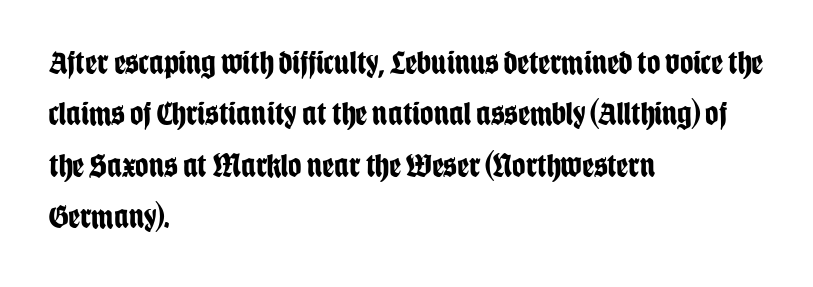
These lines carry a lot of weight — the face is fully bold. The words here are not underlined. Italic: no, the glyphs are upright roman. Quick note: interline space is typical.
